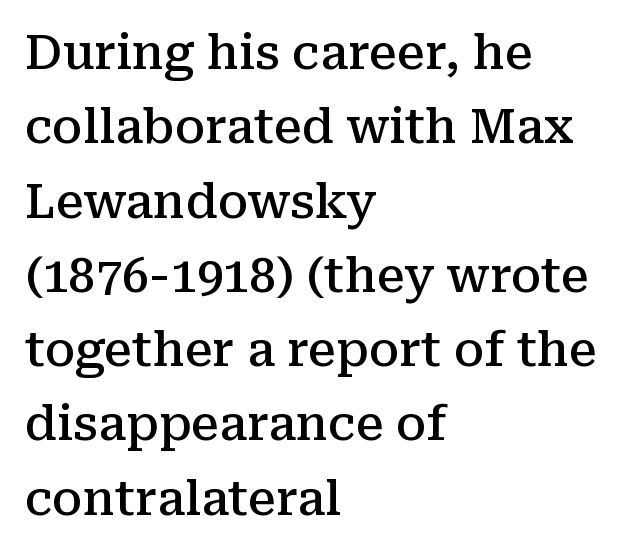
Default kerning and tracking; the words read as compact shapes. Moderately thickened strokes mark this as semibold type. Quick note: underline off. Each letter keeps its own natural width here, so spacing adapts to shape. A typesetter would mark this as roman, not italic.
